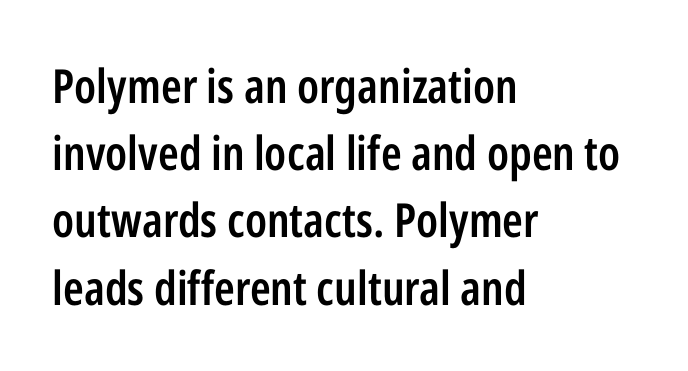
{"serif": "no", "italic": "no", "bold": "semi", "weight": "semibold", "width": "condensed", "stroke_contrast": "low", "x_height": "medium", "monospaced": "no", "underline": "no", "align": "left", "line_spacing": "normal", "line_spacing_ratio": 1.43, "letter_spacing": "normal", "letter_spacing_em": 0.0, "glyph_px": 47}
